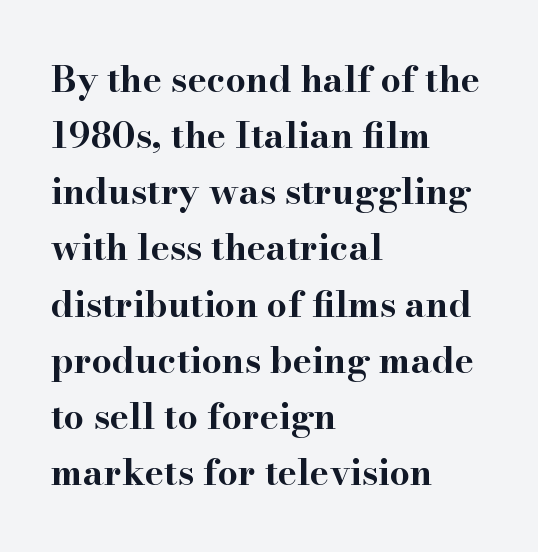
Do the characters align in a grid? No, the font is proportional. Descenders hang freely into open space. Here the glyphs are tracked normally, forming tight word shapes. The font's upright variant was chosen for this text. The line-height multiplier appears to be the usual default.
